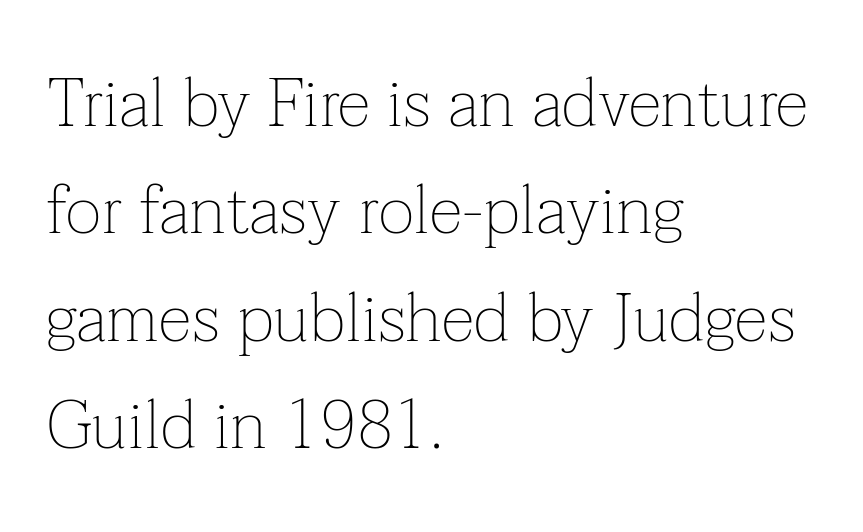
{"serif": "yes", "italic": "no", "bold": "no", "weight": "thin", "width": "normal", "stroke_contrast": "low", "x_height": "medium", "monospaced": "no", "underline": "no", "align": "left", "line_spacing": "normal", "line_spacing_ratio": 1.58, "letter_spacing": "normal", "letter_spacing_em": 0.0, "glyph_px": 68}
